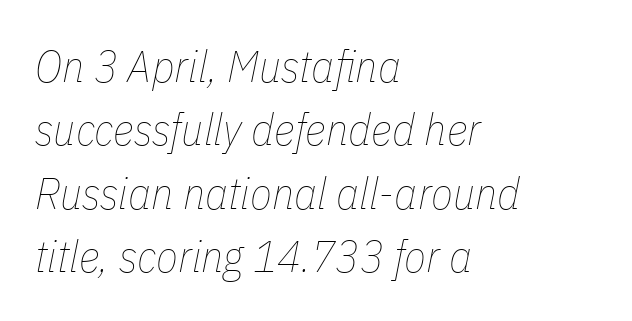
The image shows 45 px thin, condensed type, italic (leaning right); set left-aligned, normal line spacing (1.41x), normal letter spacing, not underlined; low stroke contrast and a medium x-height.
